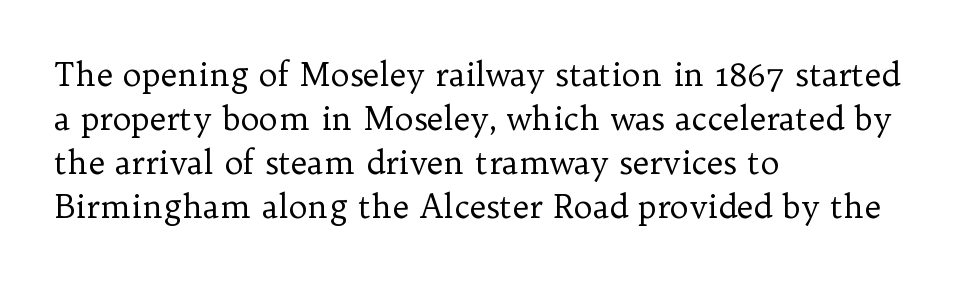
The lettering holds an erect, upright posture throughout. The rendering shows small feet on the letterforms — a serif design. The typesetting does not lean heavy: it is not bold. Evenly set lines give the paragraph a standard silhouette.
